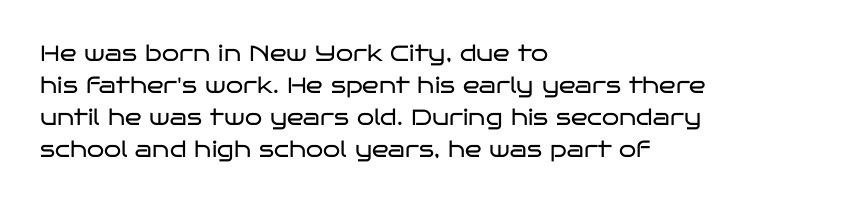
Q: Is the text bold? A: No.
Q: Is the text italic (slanted)? A: No, it is upright.
Q: Is the text underlined? A: No.
Q: How is the paragraph aligned? A: Left-aligned.
Q: Is the spacing between letters normal or unusually wide? A: Normal.
Q: Is the spacing between lines tight, normal or loose? A: Normal.
